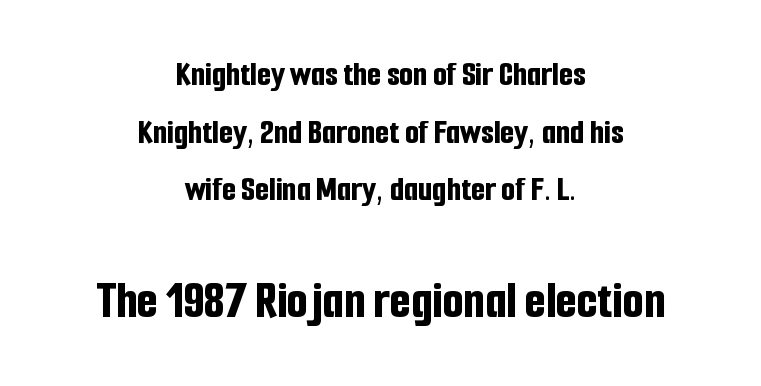
The zone under the glyphs is completely vacant. Think of a printed novel: that variable character pitch is what you see here. These two chunks differ in scale, with the bottom chunk taking the larger measure. The glyphs in this specimen are sans serif. This sample uses an upright cut, with every glyph sitting square on the baseline. Is the letter spacing exaggerated? No — it looks like the ordinary default.
